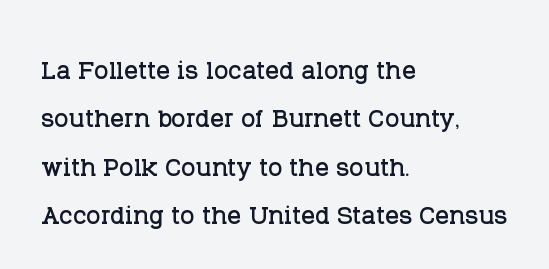
The image shows 34 px serif type, upright; set left-aligned, normal line spacing (1.42x), normal letter spacing, not underlined; low stroke contrast and a large x-height.
